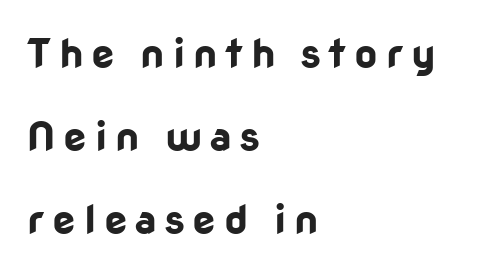
The image shows 41 px bold sans-serif type, upright; set left-aligned, loose line spacing (2.02x), not underlined; low stroke contrast and a medium x-height.
